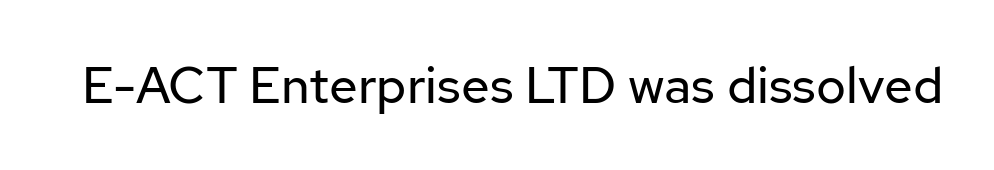
{"serif": "no", "italic": "no", "bold": "no", "weight": "regular", "width": "normal", "stroke_contrast": "low", "x_height": "medium", "monospaced": "no", "underline": "no", "letter_spacing": "normal", "letter_spacing_em": 0.0, "glyph_px": 51}
